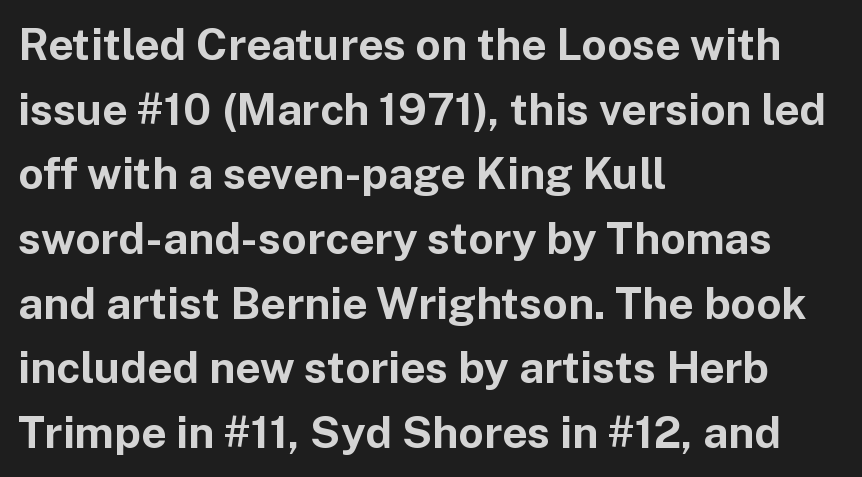
Q: Is the text bold? A: Yes.
Q: Is the text italic (slanted)? A: No, it is upright.
Q: Is the typeface a serif or a sans-serif typeface? A: Sans-serif.
Q: Is the text underlined? A: No.
Q: How is the paragraph aligned? A: Left-aligned.
Q: Is the spacing between letters normal or unusually wide? A: Normal.
Q: Is the spacing between lines tight, normal or loose? A: Normal.
Q: Width (condensed, normal, or wide)? A: Normal.
Q: Stroke contrast? A: Low.
Q: x-height? A: Medium.
Q: Monospaced? A: No.
